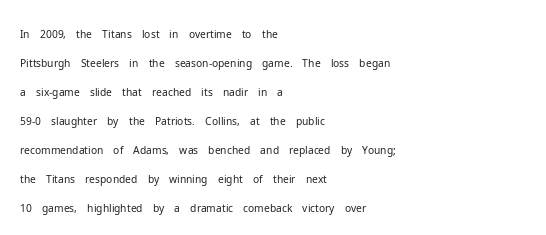
Letters rest on an invisible, unmarked baseline. Heaviness? Minimal to ordinary, like unemphasized prose. The rendering anchors every line to the left-hand side. The line-height multiplier appears to be the usual default.
